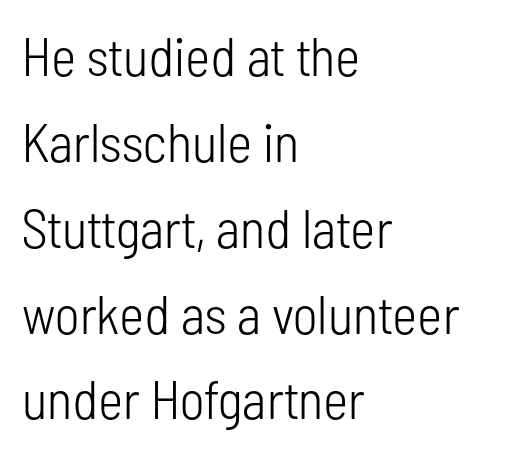
The image shows 54 px light, condensed sans-serif type, upright; set left-aligned, normal line spacing (1.59x), normal letter spacing, not underlined; low stroke contrast and a medium x-height.
